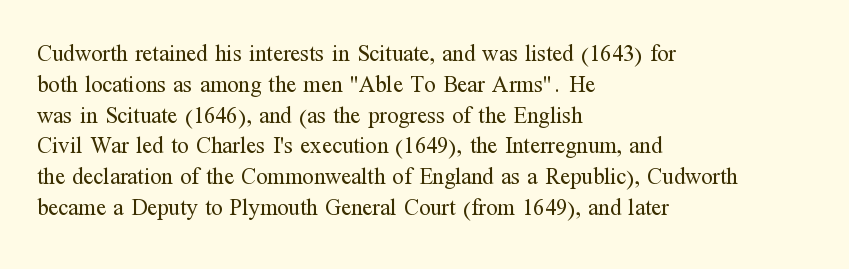
The image shows 23 px text type, upright; set left-aligned, normal line spacing (1.34x), normal letter spacing, not underlined.
